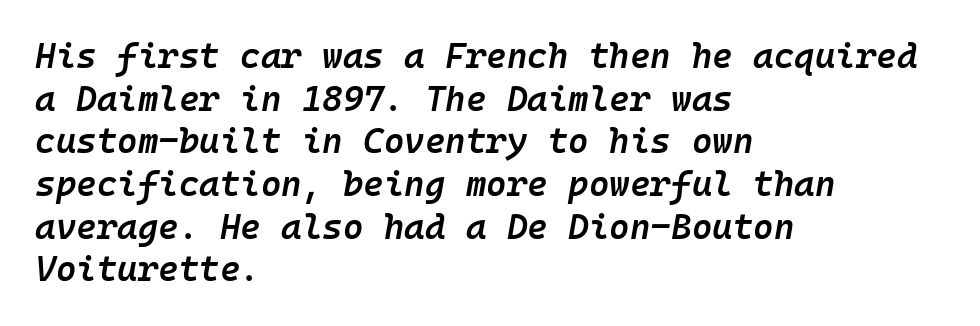
Bare-footed words on every line. Compared with typical body copy, the letter spacing here is the same. The face used here has a pronounced slope to its letters. The letters march in equal steps, a hallmark of fixed-pitch type. Each glyph is drawn with semibold strokes, heavier than normal yet not fully bold.
